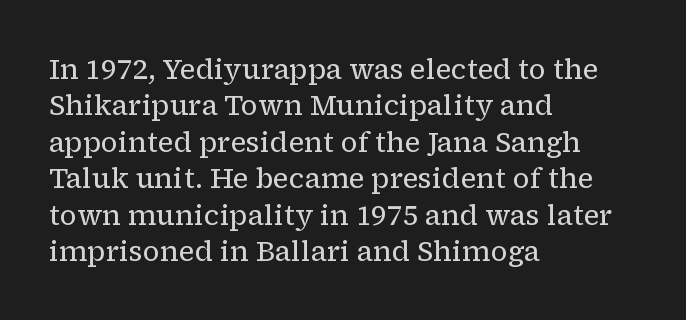
Just letters on the line, the space beneath them empty. Looks like regular typesetting: each glyph gets only the width it needs. The text block is weighted toward the left margin, trailing off unevenly rightward. How would I describe the line gaps? Plain and ordinary. This rendering employs a face with finishing strokes, i.e., a serif.
